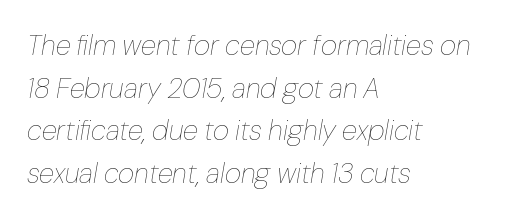
Q: Is the text bold? A: No.
Q: Is the text italic (slanted)? A: Yes, it leans right by about 10 degrees.
Q: Is the text underlined? A: No.
Q: How is the paragraph aligned? A: Left-aligned.
Q: Is the spacing between letters normal or unusually wide? A: Normal.
Q: Is the spacing between lines tight, normal or loose? A: Normal.
Q: Width (condensed, normal, or wide)? A: Normal.
Q: Stroke contrast? A: Low.
Q: x-height? A: Medium.
Q: Monospaced? A: No.
